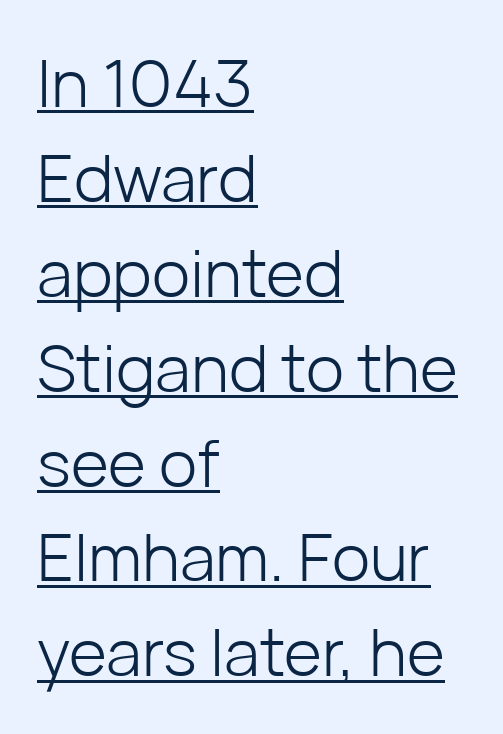
The image shows 65 px light sans-serif type, upright; set left-aligned, normal line spacing (1.46x), normal letter spacing, underlined; low stroke contrast and a medium x-height.
